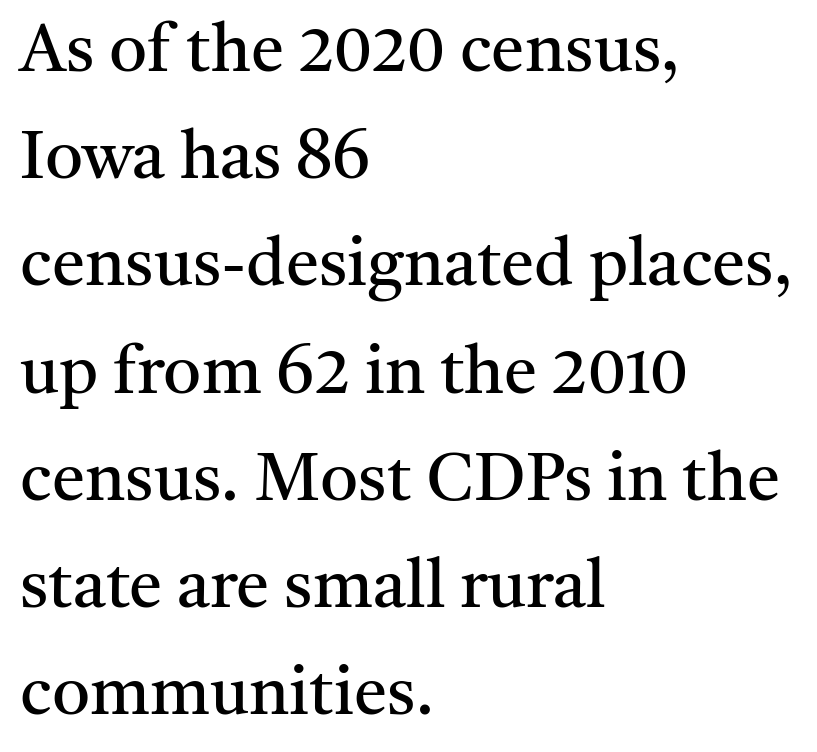
The image shows 67 px regular-weight serif type, upright; set left-aligned, normal line spacing (1.6x), normal letter spacing, not underlined; medium stroke contrast and a medium x-height.
